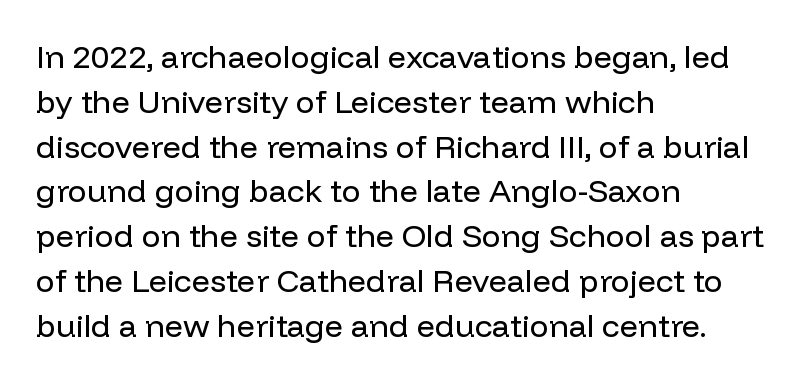
The image shows 32 px regular-weight sans-serif type, upright; set left-aligned, normal line spacing (1.4x), normal letter spacing, not underlined; low stroke contrast and a medium x-height.
